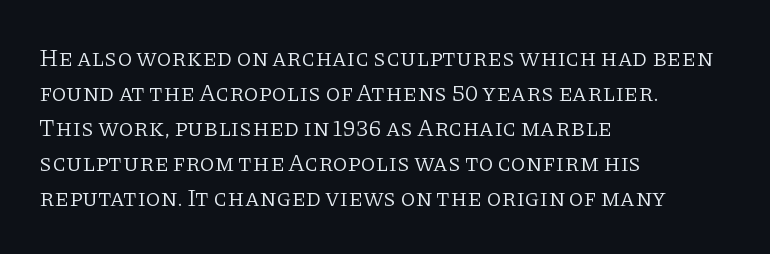
The image shows 24 px text type, upright; set left-aligned, normal line spacing (1.46x), normal letter spacing, not underlined.
